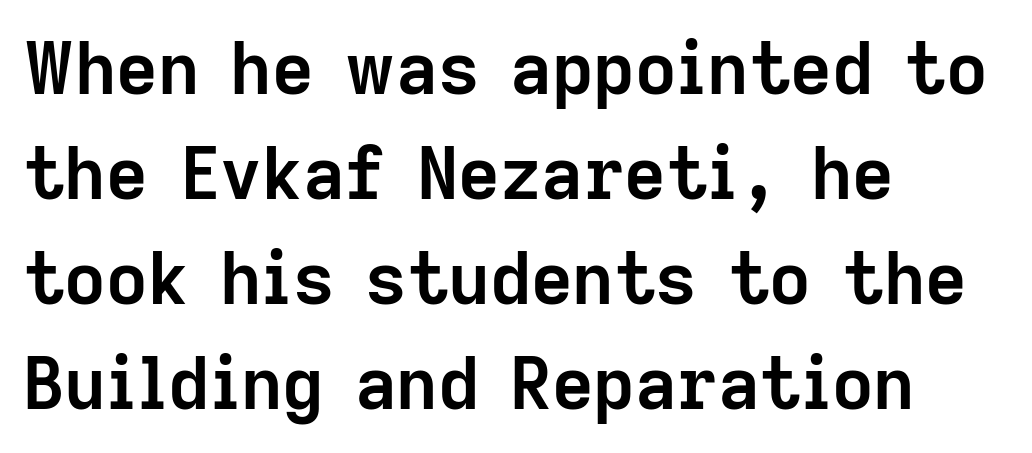
Q: Is the text bold? A: Yes.
Q: Is the text italic (slanted)? A: No, it is upright.
Q: Is the typeface a serif or a sans-serif typeface? A: Sans-serif.
Q: Is the text underlined? A: No.
Q: How is the paragraph aligned? A: Left-aligned.
Q: Is the spacing between letters normal or unusually wide? A: Normal.
Q: Is the spacing between lines tight, normal or loose? A: Normal.
Q: Width (condensed, normal, or wide)? A: Normal.
Q: Stroke contrast? A: Low.
Q: x-height? A: Medium.
Q: Monospaced? A: No.
